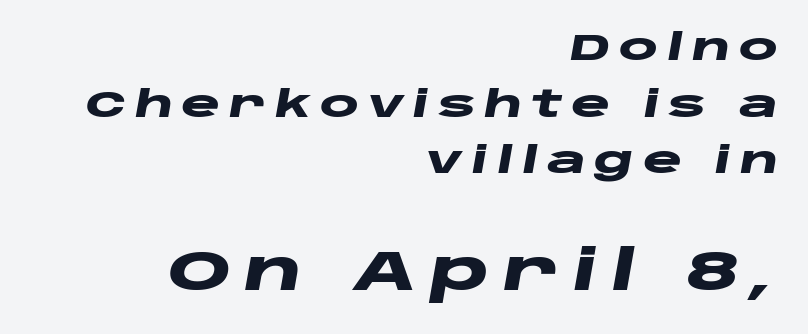
The lettering tilts uniformly, giving the passage an italic look. This block has exactly the height ordinary leading produces. The sample has been set heavy, in full bold. The zone under the glyphs is completely vacant.
